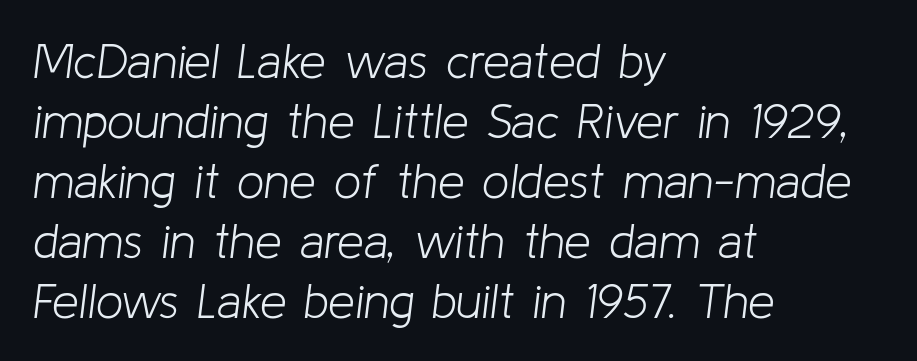
A light-to-regular cut is what we see here. Emphasis-style slanted type is in use. What's the leading like? Ordinary, nothing unusual. This rendering uses left alignment, leaving the right contour irregular.
